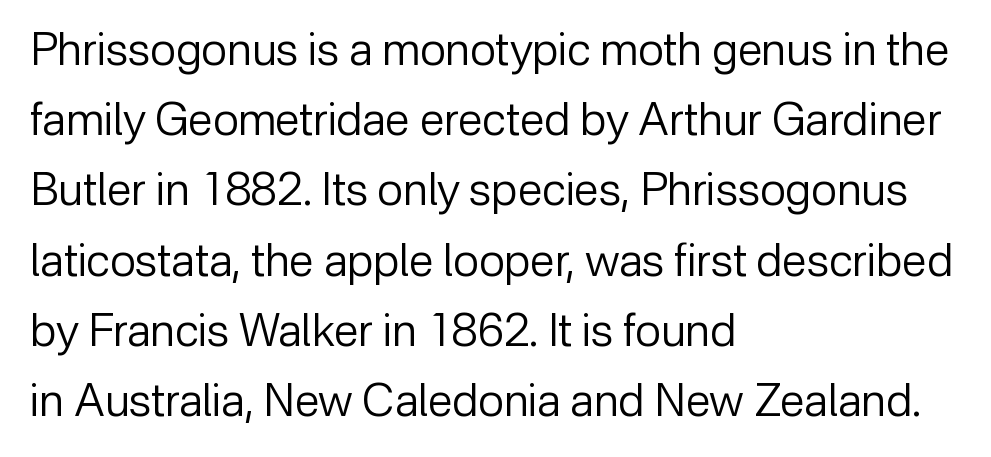
{"serif": "no", "italic": "no", "bold": "no", "weight": "regular", "width": "normal", "stroke_contrast": "low", "x_height": "medium", "monospaced": "no", "underline": "no", "align": "left", "line_spacing": "normal", "line_spacing_ratio": 1.56, "letter_spacing": "normal", "letter_spacing_em": 0.0, "glyph_px": 45}
